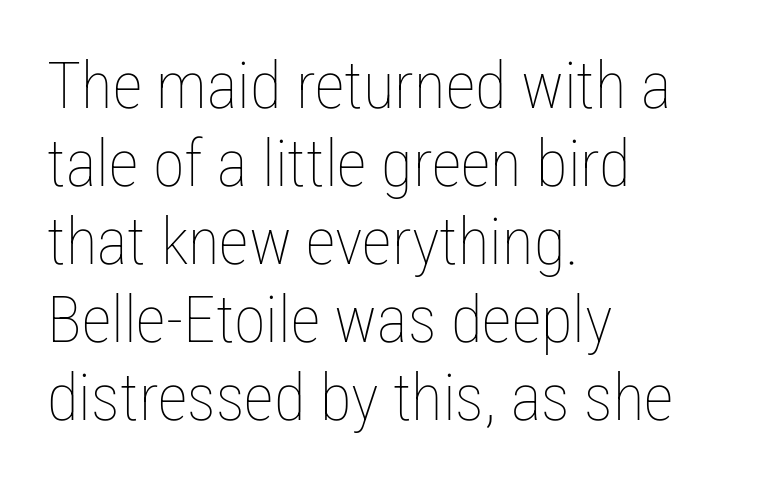
{"italic": "no", "bold": "no", "weight": "thin", "width": "condensed", "stroke_contrast": "low", "x_height": "medium", "monospaced": "no", "underline": "no", "align": "left", "line_spacing_ratio": 1.2, "letter_spacing": "normal", "letter_spacing_em": 0.0, "glyph_px": 65}
